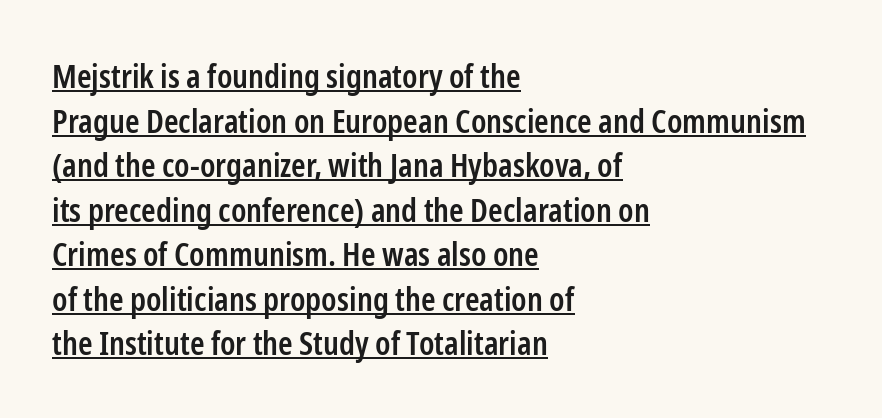
The image shows 33 px semibold, condensed sans-serif type, upright; set left-aligned, normal line spacing (1.35x), normal letter spacing, underlined; low stroke contrast and a medium x-height.
